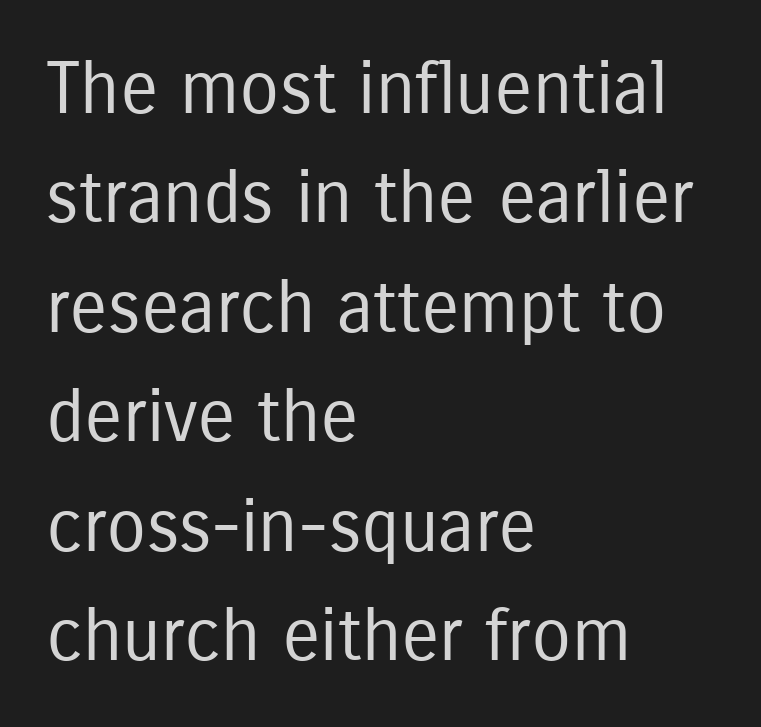
Q: Is the text bold? A: No.
Q: Is the text italic (slanted)? A: No, it is upright.
Q: Is the typeface a serif or a sans-serif typeface? A: Sans-serif.
Q: Is the text underlined? A: No.
Q: How is the paragraph aligned? A: Left-aligned.
Q: Is the spacing between letters normal or unusually wide? A: Normal.
Q: Is the spacing between lines tight, normal or loose? A: Normal.
Q: Width (condensed, normal, or wide)? A: Condensed.
Q: Stroke contrast? A: Low.
Q: x-height? A: Medium.
Q: Monospaced? A: No.
